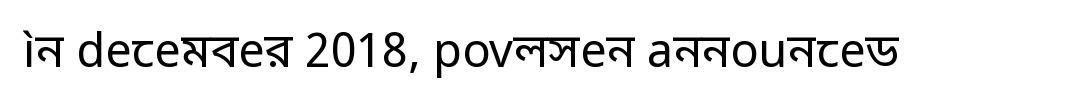
Check under the words: just untouched page. Compared with typical body copy, the letter spacing here is the same. A typesetter would call this proportional, since set widths differ per character. Vertical stems look standard width or narrower in stroke.
